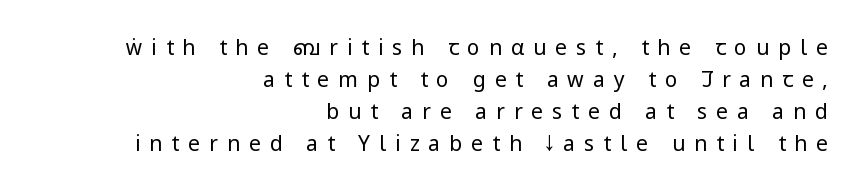
Q: Is the text bold? A: No.
Q: Is the text italic (slanted)? A: No, it is upright.
Q: Is the text underlined? A: No.
Q: How is the paragraph aligned? A: Right-aligned.
Q: Is the spacing between letters normal or unusually wide? A: Unusually wide.
Q: Is the spacing between lines tight, normal or loose? A: Normal.
